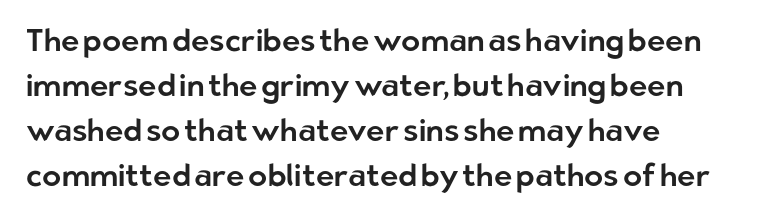
{"serif": "no", "italic": "no", "width": "normal", "stroke_contrast": "low", "x_height": "medium", "monospaced": "no", "underline": "no", "align": "left", "line_spacing": "normal", "line_spacing_ratio": 1.45, "letter_spacing": "normal", "letter_spacing_em": 0.0, "glyph_px": 31}
